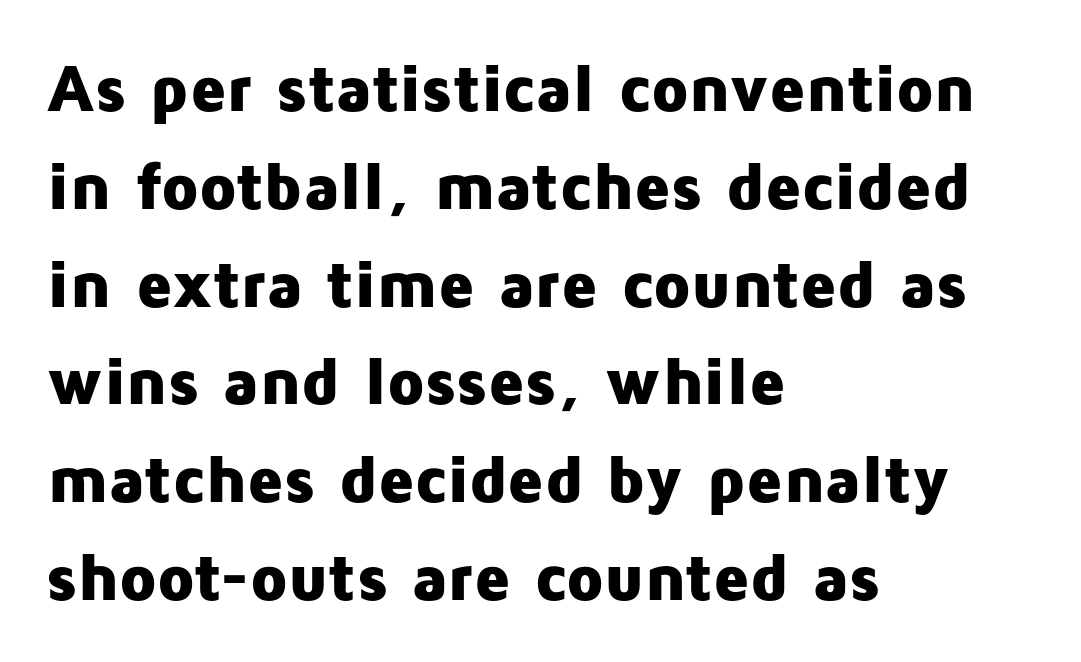
{"serif": "no", "italic": "no", "bold": "yes", "weight": "heavy", "width": "normal", "stroke_contrast": "low", "x_height": "medium", "monospaced": "no", "underline": "no", "align": "left", "line_spacing": "normal", "line_spacing_ratio": 1.46, "letter_spacing": "normal", "letter_spacing_em": 0.0, "glyph_px": 67}
